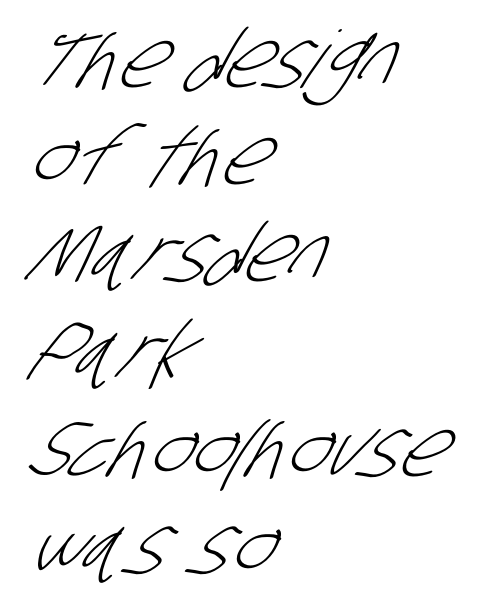
The image shows 79 px light, condensed sans-serif type; set left-aligned, line spacing 1.23x, normal letter spacing, not underlined; low stroke contrast and a large x-height.
